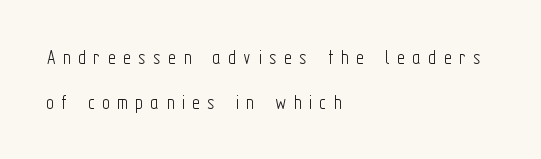
Q: Is the text bold? A: No.
Q: Is the text italic (slanted)? A: No, it is upright.
Q: Is the text underlined? A: No.
Q: How is the paragraph aligned? A: Left-aligned.
Q: Is the spacing between letters normal or unusually wide? A: Unusually wide.
Q: Is the spacing between lines tight, normal or loose? A: Loose.
